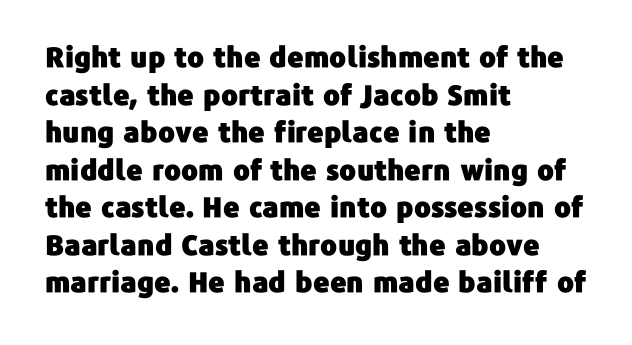
The image shows 28 px sans-serif type, upright; set left-aligned, normal line spacing (1.34x), normal letter spacing, not underlined; low stroke contrast and a medium x-height.
